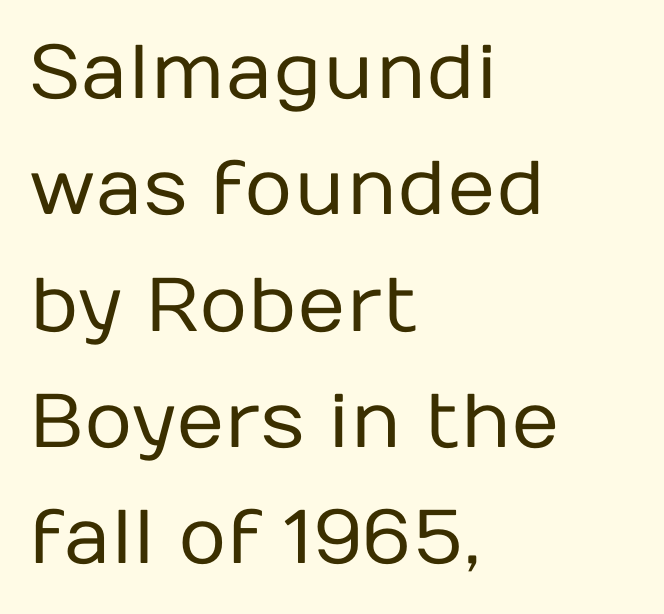
Q: Is the text bold? A: No.
Q: Is the text italic (slanted)? A: No, it is upright.
Q: Is the typeface a serif or a sans-serif typeface? A: Sans-serif.
Q: Is the text underlined? A: No.
Q: How is the paragraph aligned? A: Left-aligned.
Q: Is the spacing between letters normal or unusually wide? A: Normal.
Q: Is the spacing between lines tight, normal or loose? A: Normal.
Q: Width (condensed, normal, or wide)? A: Normal.
Q: Stroke contrast? A: Low.
Q: x-height? A: Medium.
Q: Monospaced? A: No.
